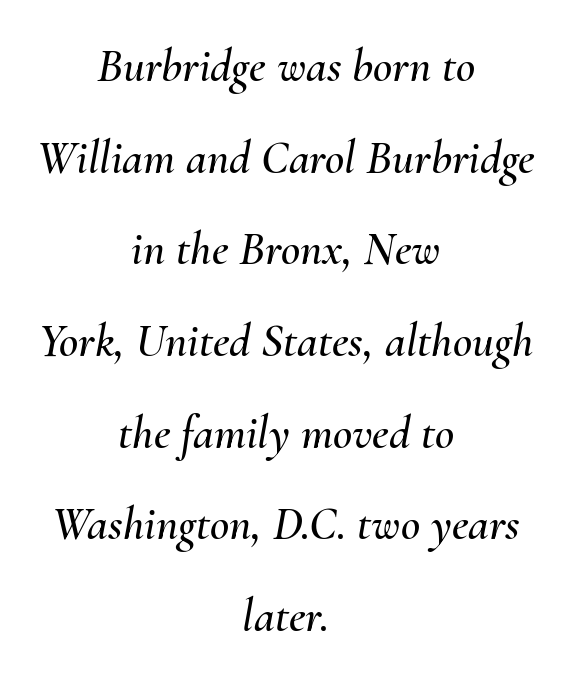
The image shows 47 px text type, italic (leaning right); set centered, loose line spacing (1.95x), normal letter spacing, not underlined; medium stroke contrast and a small x-height.
